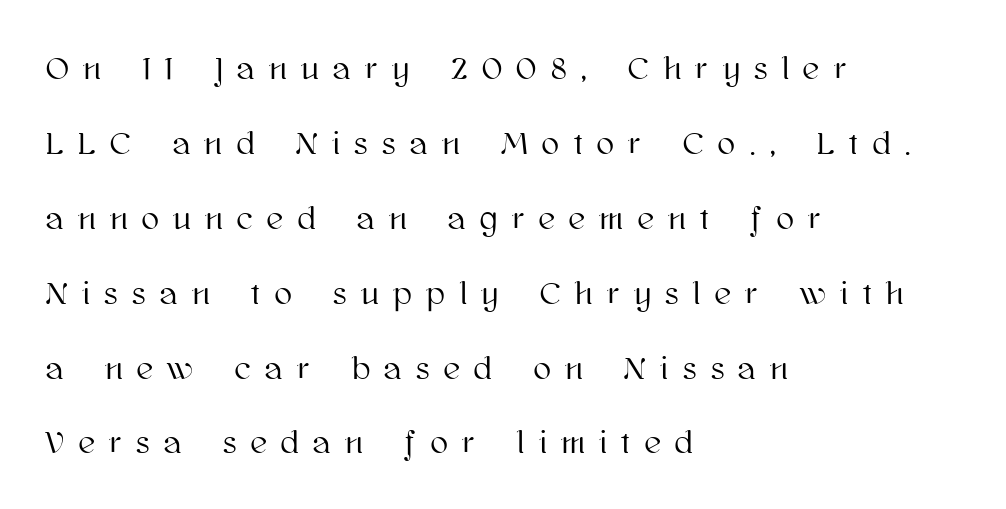
The image shows 32 px text type, upright; set left-aligned, loose line spacing (2.34x), unusually wide letter spacing (+0.46 em), not underlined; high stroke contrast and a medium x-height.
